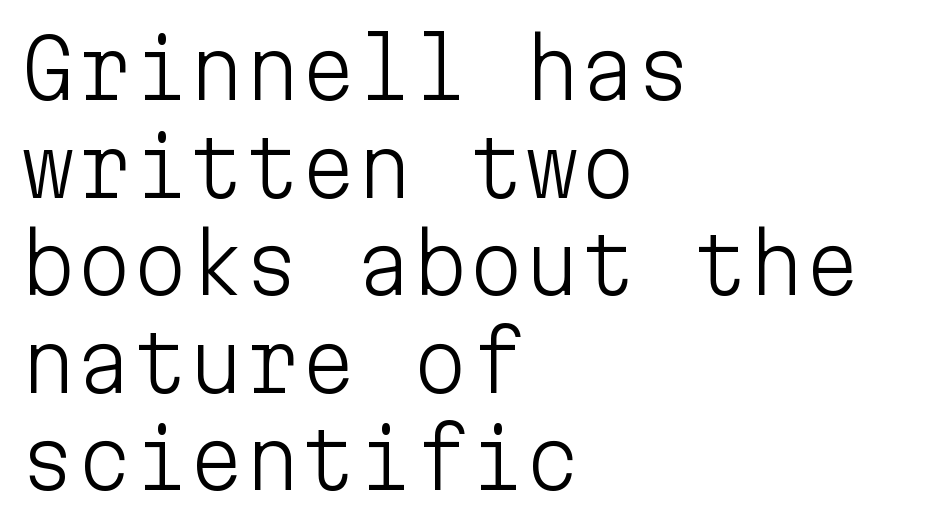
The image shows 80 px light sans-serif type, upright, monospaced; set left-aligned, line spacing 1.22x, normal letter spacing, not underlined; low stroke contrast and a medium x-height.
